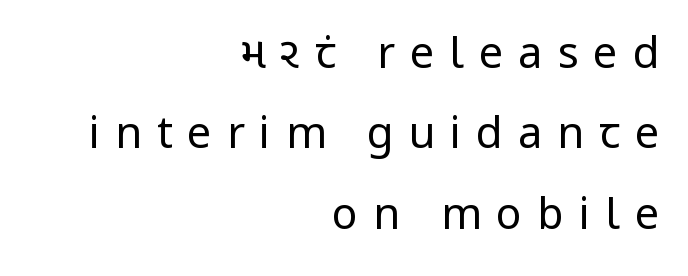
The lines in this sample share a right terminus and differ only in where they begin. Substantial extra tracking has been applied to these lines. Nothing sits at the stroke ends, so this counts as sans-serif. Stroke thickness stays within the range of a standard reading face or lighter. Italic: no, the glyphs are upright roman. The passage shown is not underscored anywhere.
